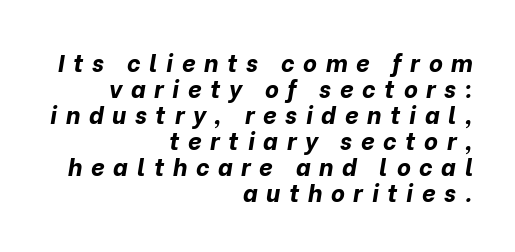
{"italic": "yes", "lean": "right", "slant_degrees": 10, "bold": "yes", "underline": "no", "align": "right", "line_spacing": "tight", "line_spacing_ratio": 1.08, "letter_spacing": "wide", "letter_spacing_em": 0.36, "glyph_px": 24}
